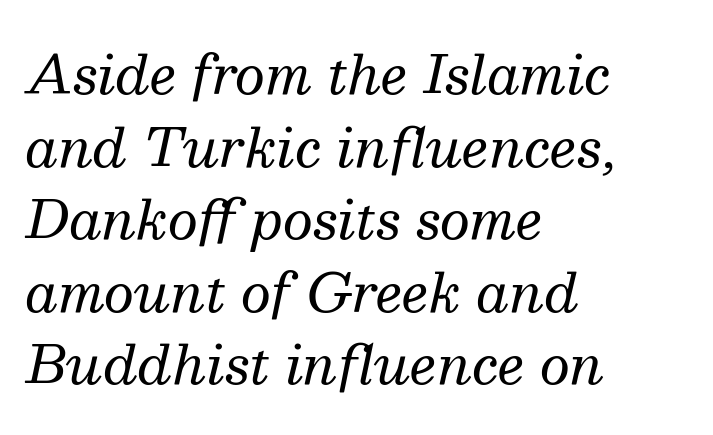
Layout note: lines flush left. Nobody drew a line under any word here. Caption: face not bold, strokes unweighted. Vertically, the passage feels balanced, rows spaced as you'd expect.
